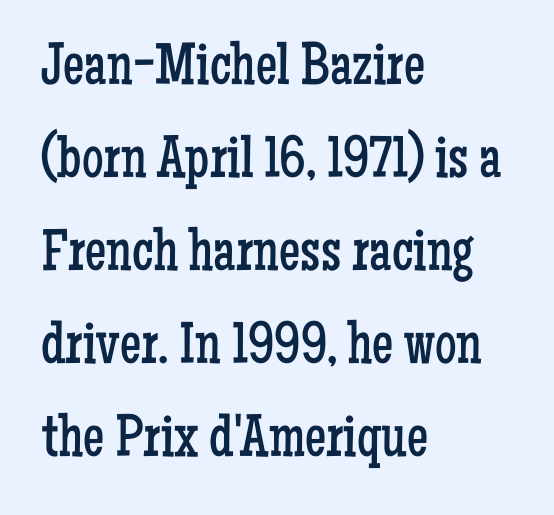
This block has exactly the height ordinary leading produces. The face used here is proportionally spaced, like ordinary book or web type. In terms of letterform style, serifs are clearly present. The ragged edge is on the right, which tells us the setting is flush left.
